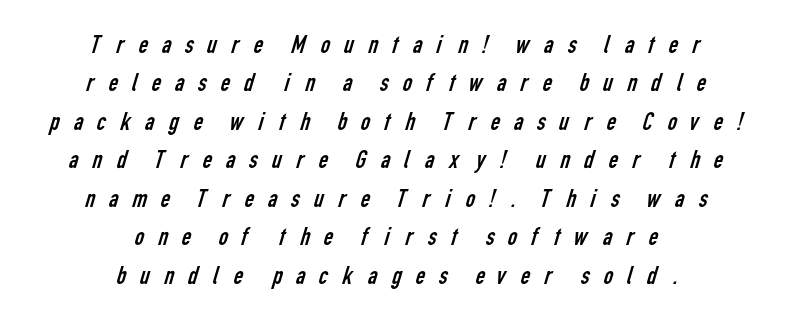
Casual observation: everything's sitting right in the middle. No heavy texture on the line: the type isn't bold. Each row of text sits above clean, open space. The horizontal fit of the characters is loose and conspicuously gappy. Is there much room between lines? A standard amount, neither cramped nor airy.
